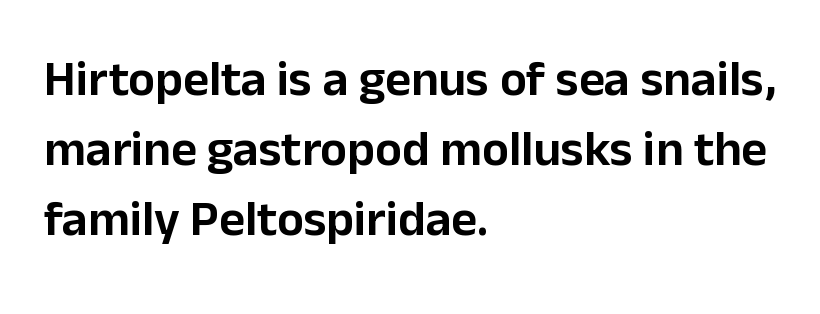
The text was rendered using a sans face with plain stroke endings. The tracking reads as untouched default to a designer's eye. Rows of type keep a routine distance in the vertical direction. A roman cut, with each character standing at attention. Here the designer chose a conventional face with non-uniform glyph widths.
